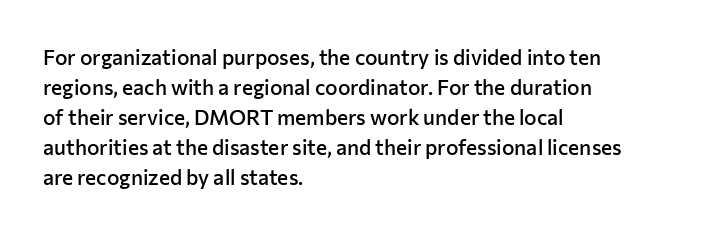
{"italic": "no", "bold": "semi", "underline": "no", "align": "left", "line_spacing": "normal", "line_spacing_ratio": 1.43, "letter_spacing": "normal", "letter_spacing_em": 0.0, "glyph_px": 21}
